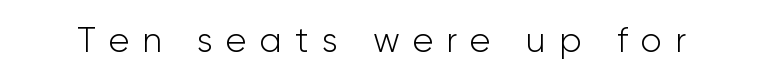
The image shows 35 px light sans-serif type, upright; set unusually wide letter spacing (+0.37 em), not underlined; low stroke contrast and a medium x-height.
